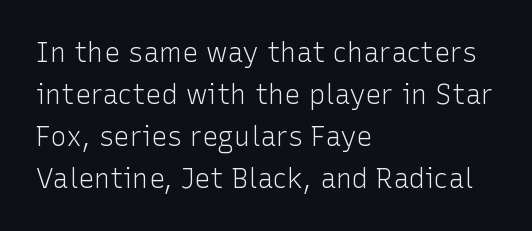
The image shows 27 px text type, upright; set left-aligned, normal line spacing (1.55x), normal letter spacing, not underlined.
